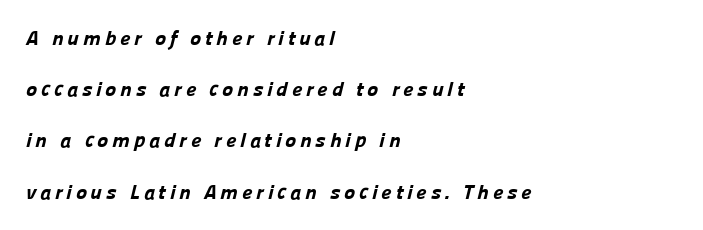
Q: Is the text bold? A: Yes.
Q: Is the text underlined? A: No.
Q: How is the paragraph aligned? A: Left-aligned.
Q: Is the spacing between lines tight, normal or loose? A: Loose.
